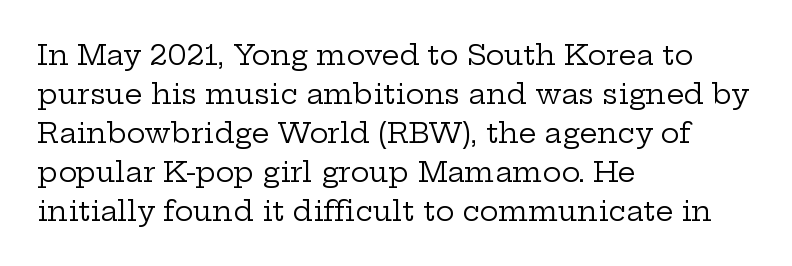
Q: Is the text bold? A: No.
Q: Is the text italic (slanted)? A: No, it is upright.
Q: Is the typeface a serif or a sans-serif typeface? A: Serif.
Q: Is the text underlined? A: No.
Q: How is the paragraph aligned? A: Left-aligned.
Q: Is the spacing between letters normal or unusually wide? A: Normal.
Q: Is the spacing between lines tight, normal or loose? A: Normal.
Q: Width (condensed, normal, or wide)? A: Wide.
Q: Stroke contrast? A: Low.
Q: x-height? A: Medium.
Q: Monospaced? A: No.
